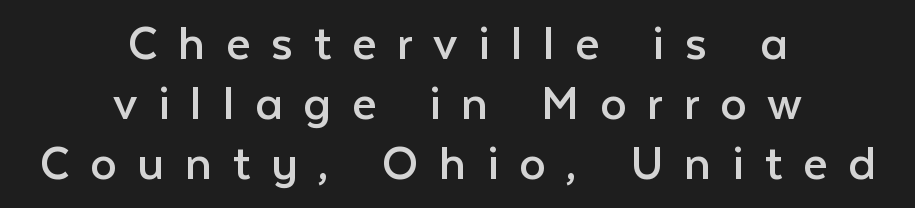
The image shows 53 px regular-weight sans-serif type, upright; set centered, tight line spacing (1.13x), unusually wide letter spacing (+0.39 em), not underlined; low stroke contrast and a medium x-height.
